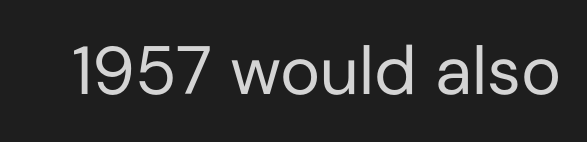
The image shows 68 px regular-weight sans-serif type, upright; set normal letter spacing, not underlined; low stroke contrast and a medium x-height.
